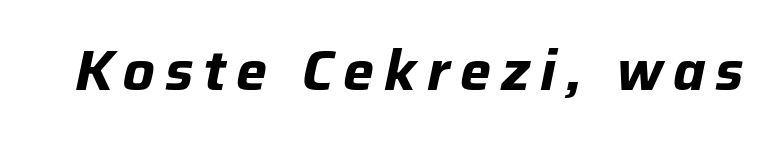
The rendering applies a slant to the glyphs. Set as a true bold cut, around the 700 mark. Character widths vary here, with narrow letters taking less room than wide ones. Each row of text sits above clean, open space.
